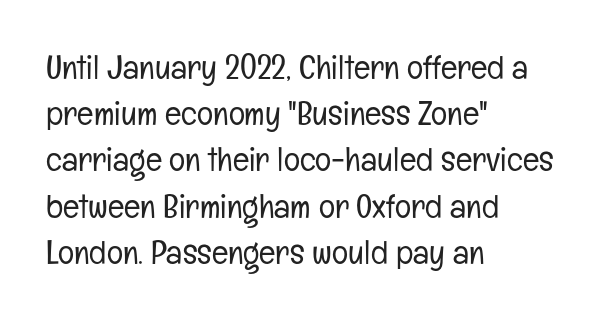
The image shows 34 px light, condensed sans-serif type, upright; set left-aligned, normal line spacing (1.36x), normal letter spacing, not underlined; low stroke contrast and a medium x-height.
